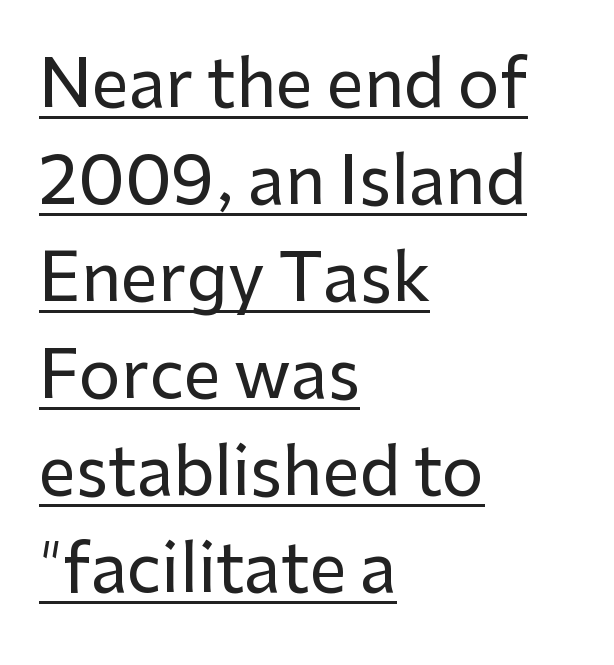
{"serif": "no", "italic": "no", "width": "normal", "stroke_contrast": "low", "x_height": "medium", "monospaced": "no", "underline": "yes", "align": "left", "line_spacing": "normal", "line_spacing_ratio": 1.47, "letter_spacing": "normal", "letter_spacing_em": 0.0, "glyph_px": 66}
